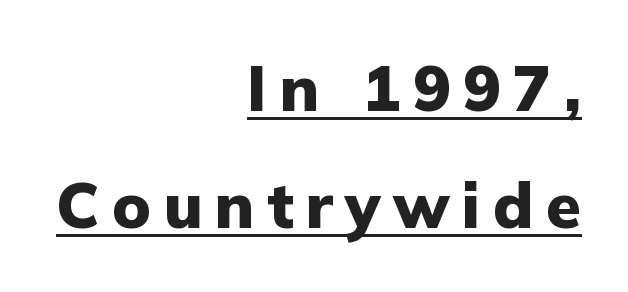
The setting favours the right margin, as signatures and pull-quotes sometimes do. Italic: no, the glyphs are upright roman. This rendering widens character spacing well past its baseline value. The lettering is marked with a stroke running underneath it. Are there feet on the stems? There aren't — it's a sans.
